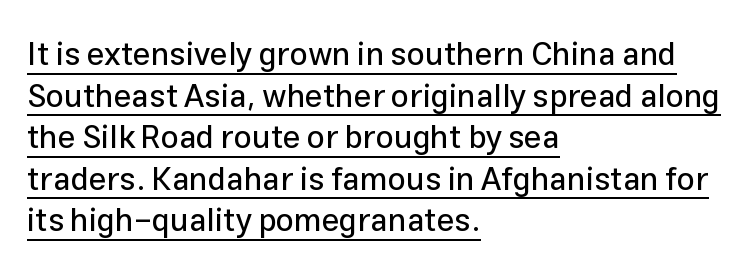
The image shows 32 px sans-serif type, upright; set left-aligned, normal line spacing (1.3x), normal letter spacing, underlined; low stroke contrast and a medium x-height.
